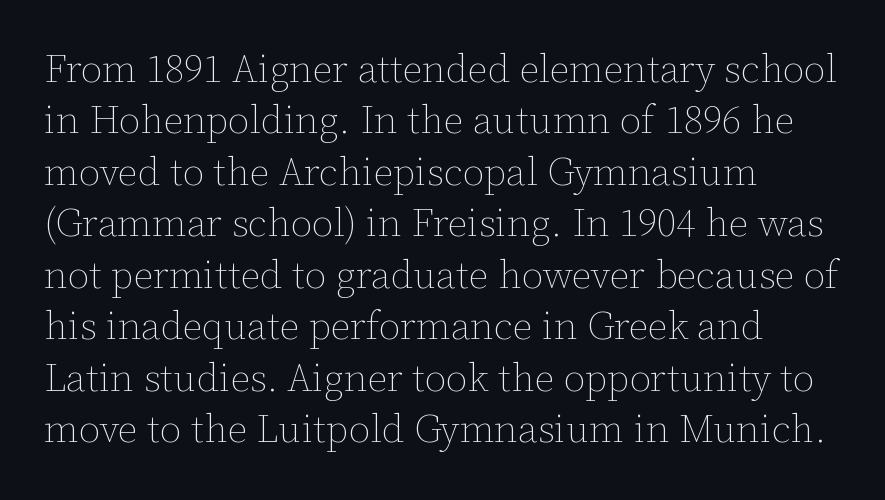
Q: Is the text bold? A: No.
Q: Is the text italic (slanted)? A: No, it is upright.
Q: Is the text underlined? A: No.
Q: How is the paragraph aligned? A: Left-aligned.
Q: Is the spacing between letters normal or unusually wide? A: Normal.
Q: Is the spacing between lines tight, normal or loose? A: Normal.
Q: Width (condensed, normal, or wide)? A: Normal.
Q: Stroke contrast? A: Low.
Q: x-height? A: Medium.
Q: Monospaced? A: No.
